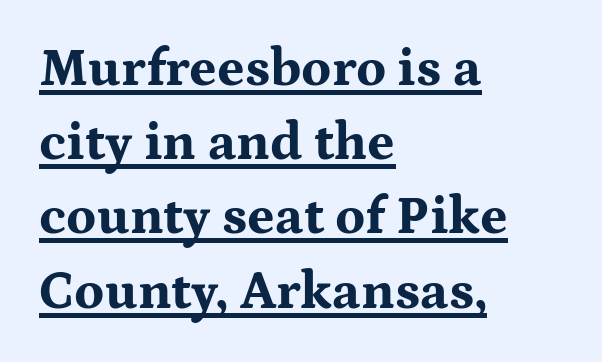
The image shows 53 px bold, wide serif type, upright; set left-aligned, normal line spacing (1.4x), normal letter spacing, underlined; medium stroke contrast and a medium x-height.
